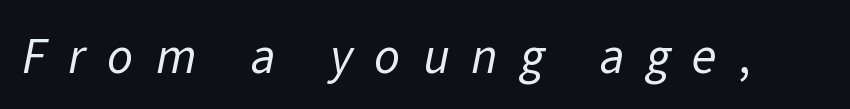
Check the space under the baseline: it is left empty. A light-to-regular cut is what we see here. Characters follow at a spacing far wider than the type designer built in. Character widths vary here, with narrow letters taking less room than wide ones.
